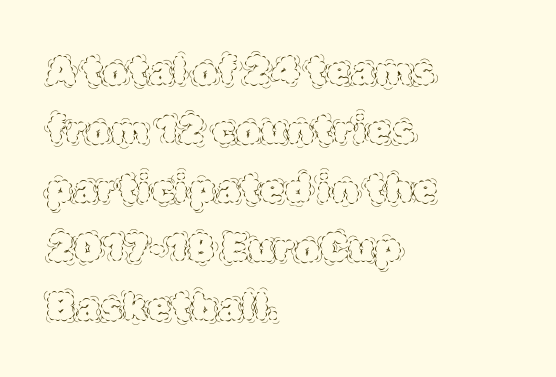
Normally led — the rows are evenly, conventionally spaced. Proportional: the letters do not fall into vertical columns. Caption: standard tracking, unaltered. Is this a heavy cut? Hardly; it is regular or lighter.
